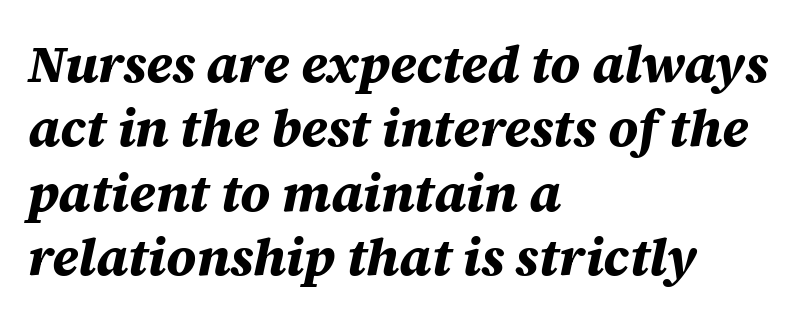
The image shows 52 px bold type, italic (leaning right); set left-aligned, line spacing 1.24x, normal letter spacing, not underlined; medium stroke contrast and a large x-height.
